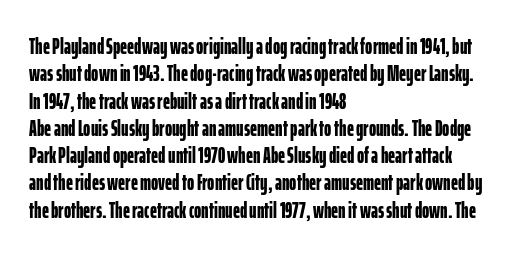
Q: Is the text bold? A: Yes.
Q: Is the text italic (slanted)? A: No, it is upright.
Q: Is the text underlined? A: No.
Q: How is the paragraph aligned? A: Left-aligned.
Q: Is the spacing between letters normal or unusually wide? A: Normal.
